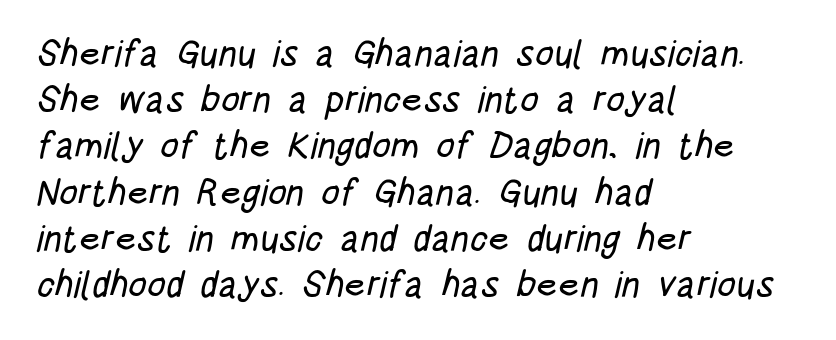
Q: Is the typeface a serif or a sans-serif typeface? A: Sans-serif.
Q: Is the text underlined? A: No.
Q: How is the paragraph aligned? A: Left-aligned.
Q: Is the spacing between letters normal or unusually wide? A: Normal.
Q: Is the spacing between lines tight, normal or loose? A: Normal.
Q: Width (condensed, normal, or wide)? A: Condensed.
Q: Stroke contrast? A: Low.
Q: x-height? A: Large.
Q: Monospaced? A: No.
